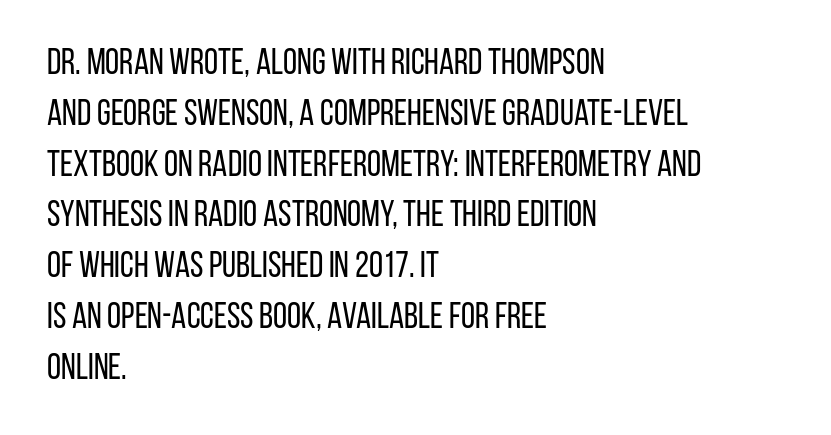
The image shows 36 px regular-weight, condensed sans-serif type, upright; set left-aligned, normal line spacing (1.41x), normal letter spacing, not underlined; low stroke contrast and a large x-height.
